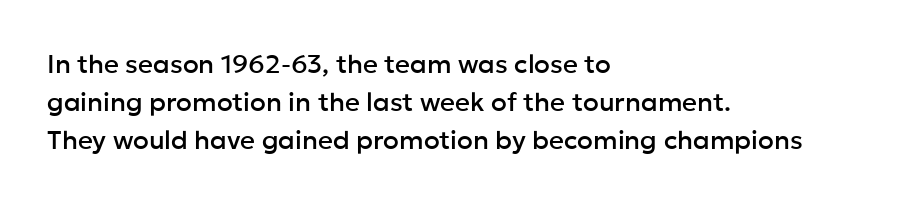
The image shows 26 px text type, upright; set left-aligned, normal line spacing (1.47x), normal letter spacing, not underlined.
